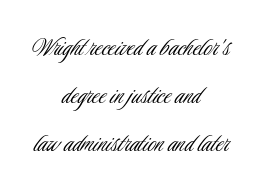
Each letter keeps its own natural width here, so spacing adapts to shape. In CSS terms this would be text-align: center. Letters rest on an invisible, unmarked baseline.
